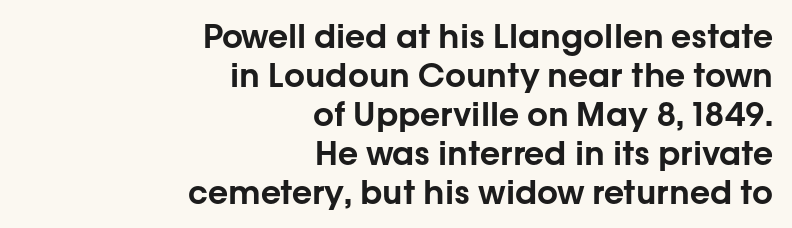
{"serif": "no", "italic": "no", "width": "normal", "stroke_contrast": "low", "x_height": "medium", "monospaced": "no", "underline": "no", "align": "right", "line_spacing_ratio": 1.18, "letter_spacing": "normal", "letter_spacing_em": 0.0, "glyph_px": 33}
